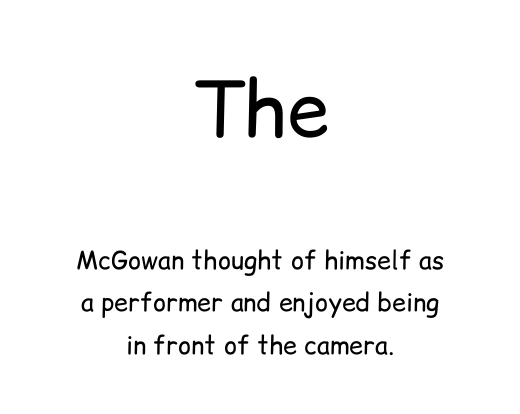
The image shows 76 px regular-weight sans-serif type, upright; set centered, normal line spacing (1.69x), normal letter spacing, not underlined; the first (top) block is 3.04x larger; low stroke contrast and a medium x-height.
